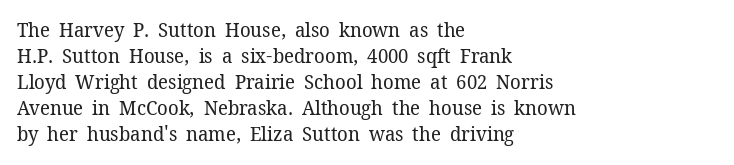
{"italic": "no", "bold": "no", "underline": "no", "align": "left", "line_spacing": "normal", "line_spacing_ratio": 1.3, "letter_spacing": "normal", "letter_spacing_em": 0.0, "glyph_px": 20}
